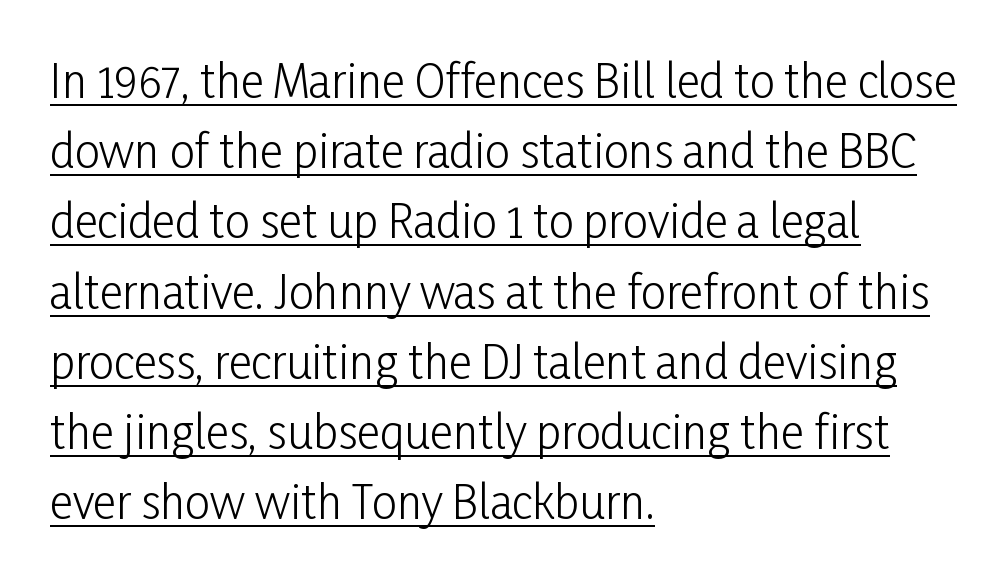
The image shows 45 px light, condensed sans-serif type, upright; set left-aligned, normal line spacing (1.56x), normal letter spacing, underlined; low stroke contrast and a medium x-height.
